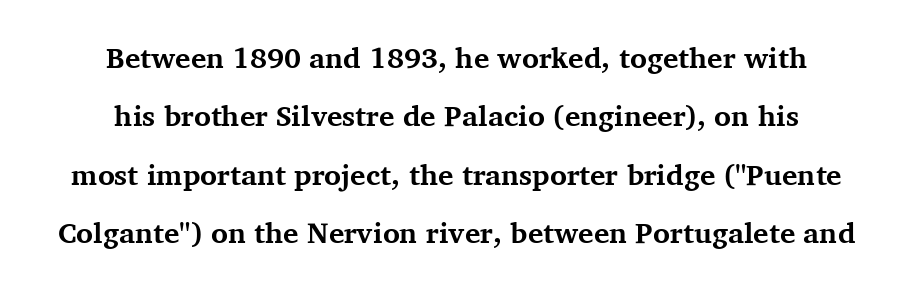
{"serif": "yes", "italic": "no", "bold": "yes", "weight": "bold", "width": "normal", "stroke_contrast": "medium", "x_height": "medium", "monospaced": "no", "underline": "no", "align": "center", "line_spacing": "loose", "line_spacing_ratio": 2.01, "letter_spacing": "normal", "letter_spacing_em": 0.0, "glyph_px": 29}
